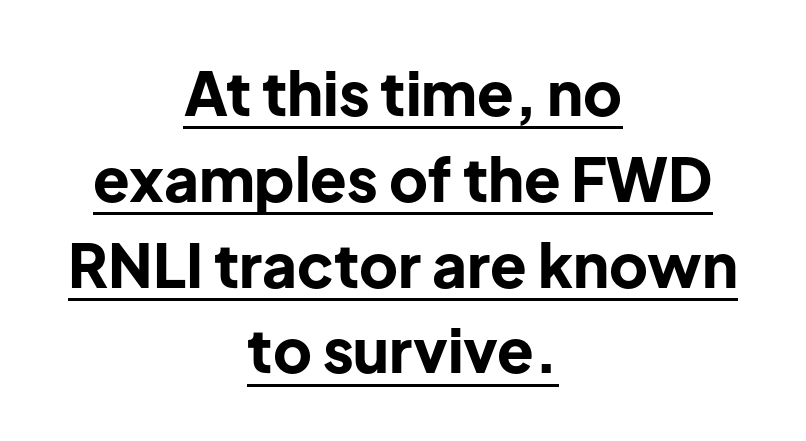
Caption: standard tracking, unaltered. Underline: present. Each letter keeps its own natural width here, so spacing adapts to shape. Nope, not italic — everything's standing straight. The space between consecutive lines is moderate. This sample uses a sans-serif face.
